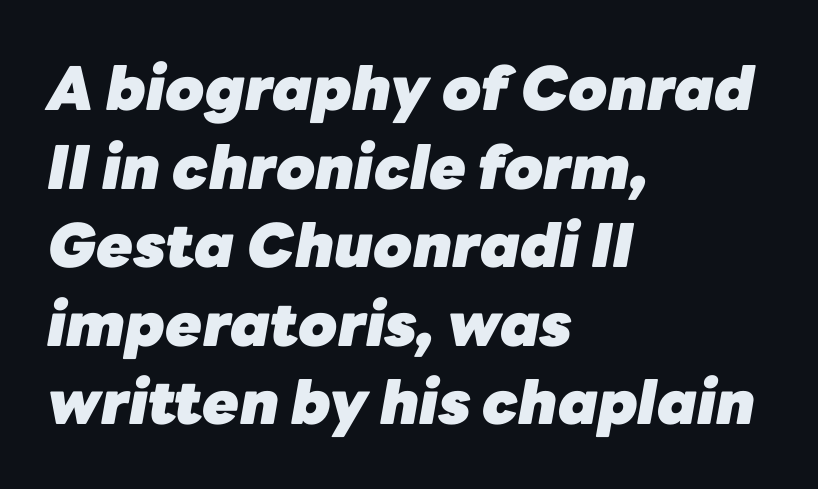
Q: Is the text bold? A: Yes.
Q: Is the text italic (slanted)? A: Yes, it leans right by about 10 degrees.
Q: Is the text underlined? A: No.
Q: How is the paragraph aligned? A: Left-aligned.
Q: Is the spacing between letters normal or unusually wide? A: Normal.
Q: Is the spacing between lines tight, normal or loose? A: Normal.
Q: Width (condensed, normal, or wide)? A: Normal.
Q: Stroke contrast? A: Low.
Q: x-height? A: Medium.
Q: Monospaced? A: No.
